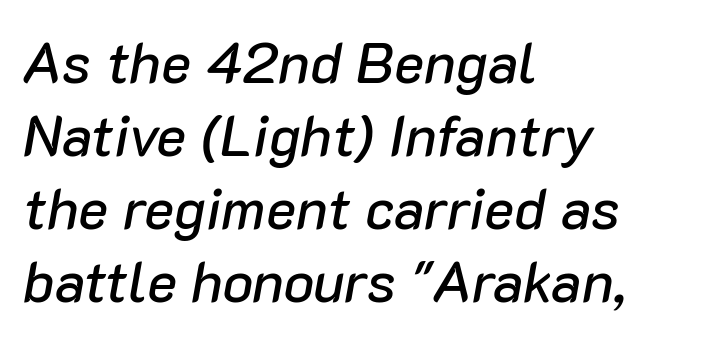
The face used here has a pronounced slope to its letters. Notice how descenders clear the ascenders below comfortably — that's standard leading. The passage shown is typed in a proportional face where columns would drift. The face used here is rendered with its standard letterfit. Words float on clear page, feet unadorned.
